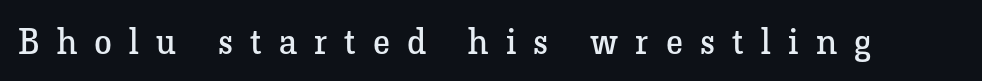
The image shows 36 px regular-weight serif type, upright; set unusually wide letter spacing (+0.48 em), not underlined; low stroke contrast and a medium x-height.
